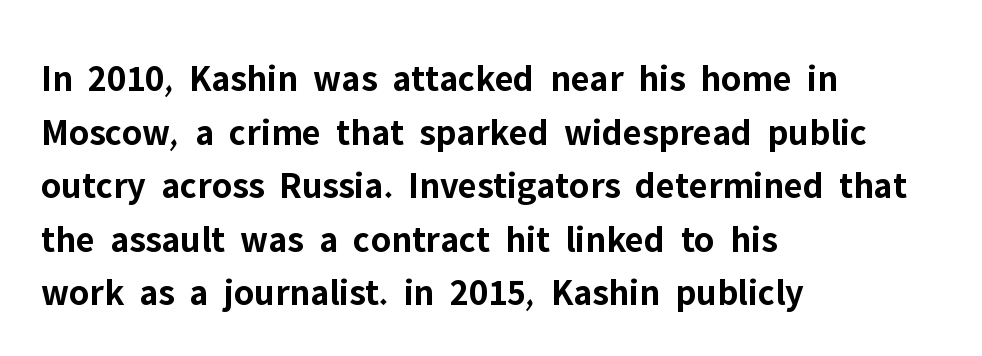
Q: Is the text bold? A: Yes.
Q: Is the text italic (slanted)? A: No, it is upright.
Q: Is the typeface a serif or a sans-serif typeface? A: Sans-serif.
Q: Is the text underlined? A: No.
Q: How is the paragraph aligned? A: Left-aligned.
Q: Is the spacing between letters normal or unusually wide? A: Normal.
Q: Is the spacing between lines tight, normal or loose? A: Normal.
Q: Width (condensed, normal, or wide)? A: Normal.
Q: Stroke contrast? A: Low.
Q: x-height? A: Medium.
Q: Monospaced? A: No.
